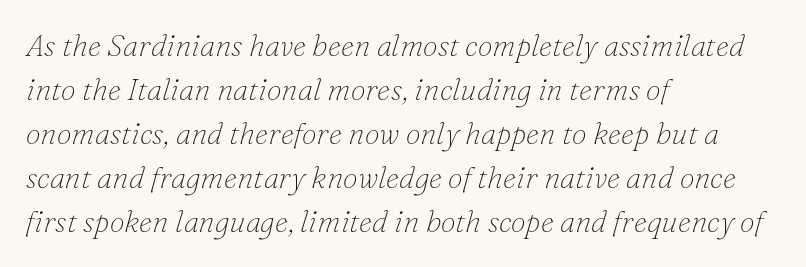
{"serif": "yes", "italic": "yes", "lean": "right", "slant_degrees": 16, "bold": "no", "weight": "thin", "width": "normal", "stroke_contrast": "low", "x_height": "small", "monospaced": "no", "underline": "no", "align": "left", "line_spacing": "normal", "line_spacing_ratio": 1.47, "letter_spacing": "normal", "letter_spacing_em": 0.0, "glyph_px": 30}
